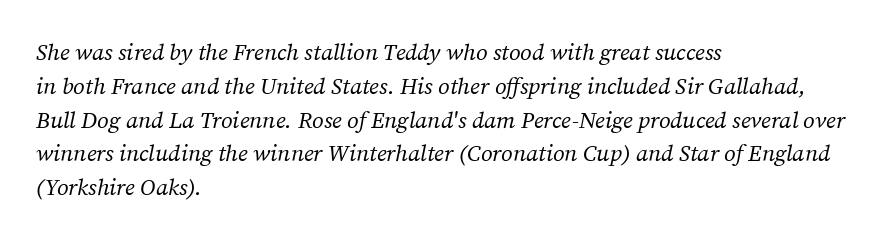
{"italic": "yes", "lean": "right", "slant_degrees": 12, "bold": "no", "underline": "no", "align": "left", "line_spacing": "normal", "line_spacing_ratio": 1.47, "letter_spacing": "normal", "letter_spacing_em": 0.0, "glyph_px": 23}
